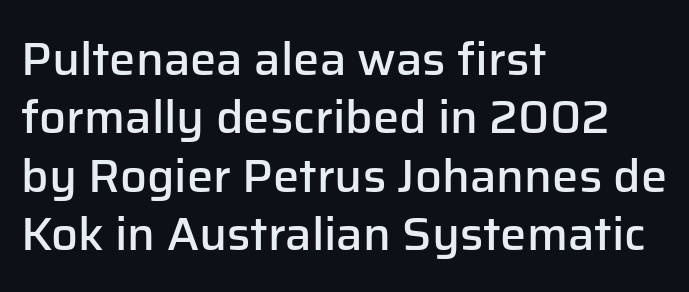
The image shows 47 px semibold sans-serif type, upright; set left-aligned, line spacing 1.24x, normal letter spacing, not underlined; low stroke contrast and a medium x-height.
